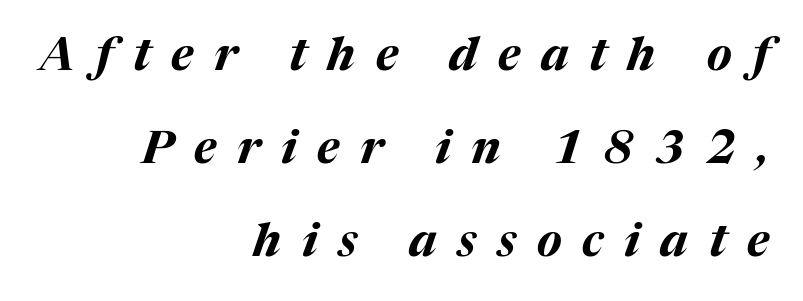
Each letter keeps its own natural width here, so spacing adapts to shape. Loose tracking; the words dissolve into strings of separated letters. Regarding leading, the lines here are spaced well apart. Beneath every word, the page is bare.
